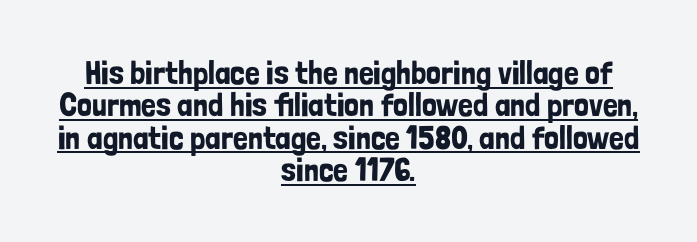
{"serif": "no", "italic": "no", "width": "condensed", "stroke_contrast": "low", "x_height": "medium", "monospaced": "no", "underline": "yes", "align": "center", "line_spacing": "tight", "line_spacing_ratio": 0.98, "letter_spacing": "normal", "letter_spacing_em": 0.0, "glyph_px": 33}
